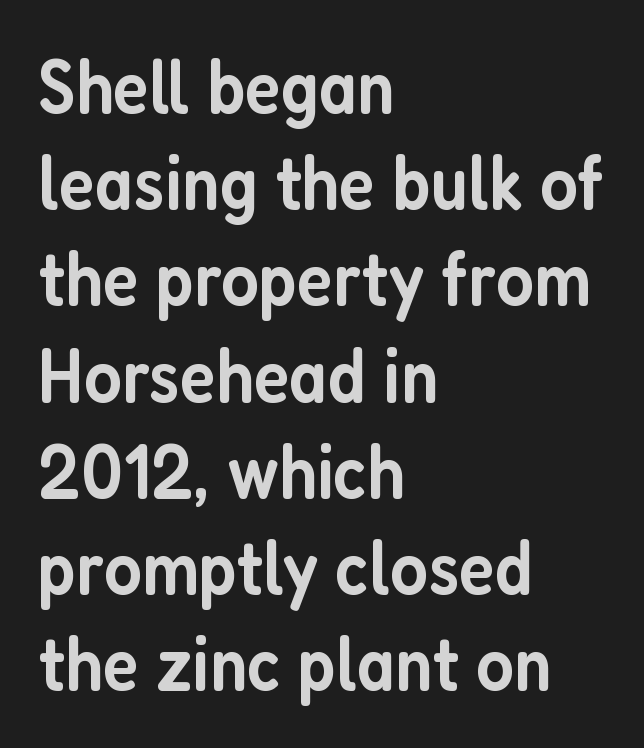
{"serif": "no", "italic": "no", "bold": "semi", "weight": "semibold", "width": "condensed", "stroke_contrast": "low", "x_height": "medium", "monospaced": "no", "underline": "no", "align": "left", "line_spacing": "normal", "line_spacing_ratio": 1.25, "letter_spacing": "normal", "letter_spacing_em": 0.0, "glyph_px": 77}
